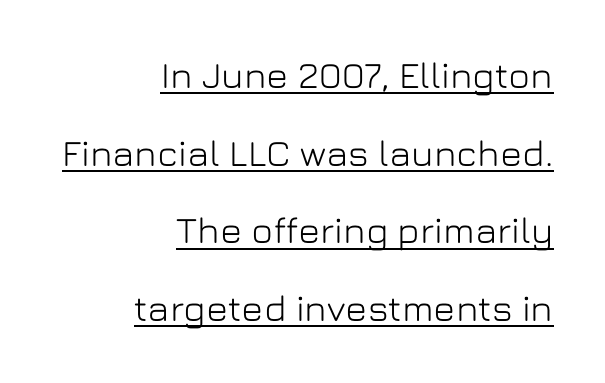
Leftover space on each line is placed entirely before the opening word. Do the characters align in a grid? No, the font is proportional. Notice how a bar underscores the lettering throughout. Check where the strokes stop: nothing finishes them off — pure sans.
